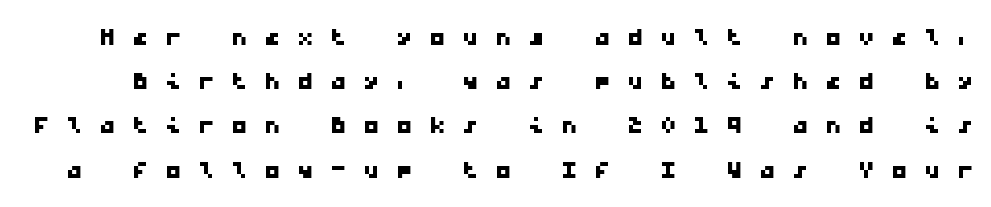
The image shows 33 px wide sans-serif type, monospaced; set normal line spacing (1.34x), unusually wide letter spacing (+0.5 em), not underlined; low stroke contrast and a medium x-height.
